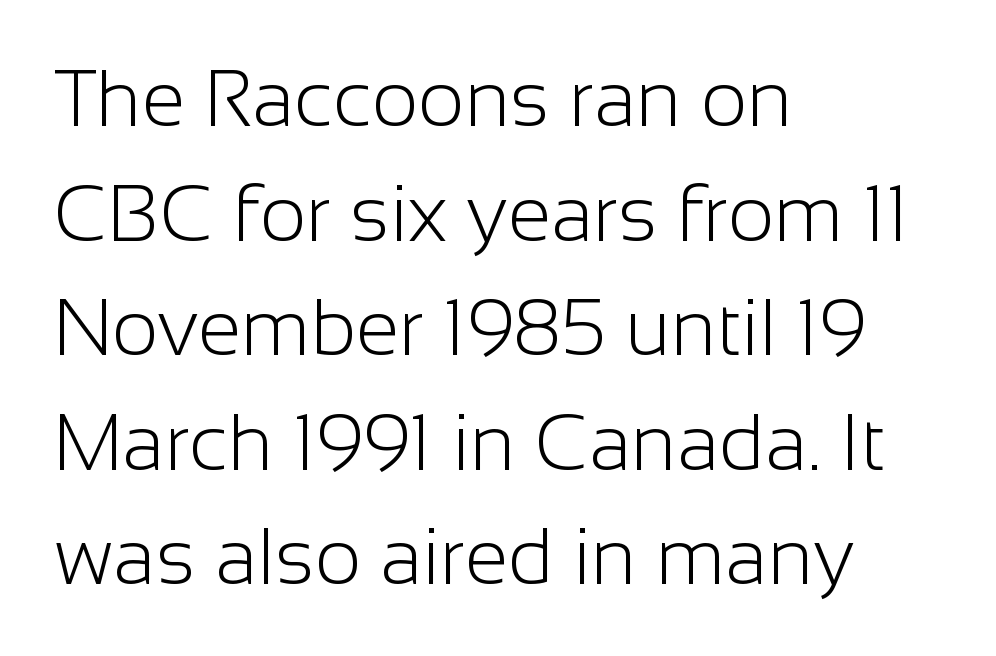
The image shows 79 px light sans-serif type, upright; set left-aligned, normal line spacing (1.45x), normal letter spacing, not underlined; low stroke contrast and a medium x-height.
